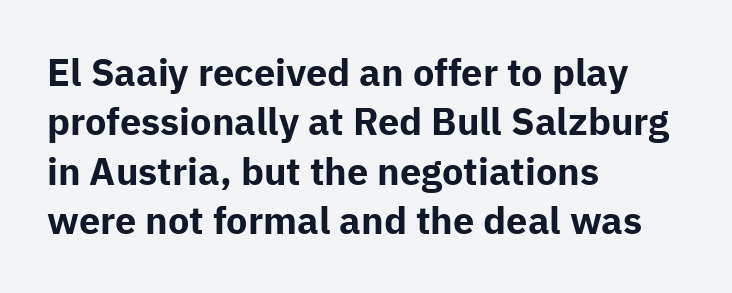
{"serif": "no", "italic": "no", "bold": "yes", "weight": "bold", "width": "normal", "stroke_contrast": "low", "x_height": "medium", "monospaced": "no", "underline": "no", "align": "left", "line_spacing": "normal", "line_spacing_ratio": 1.3, "letter_spacing": "normal", "letter_spacing_em": 0.0, "glyph_px": 38}
